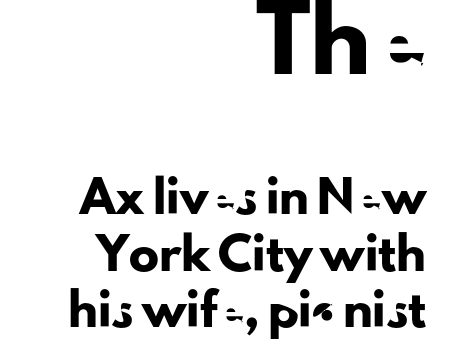
Ordinary non-slanted type is in use. A typesetter would label this face a sans. One-word summary of the alignment: right. The rendering keeps characters at their native spacing. Beneath every word, the page is bare. Block one is the big one; block two sits smaller underneath.
